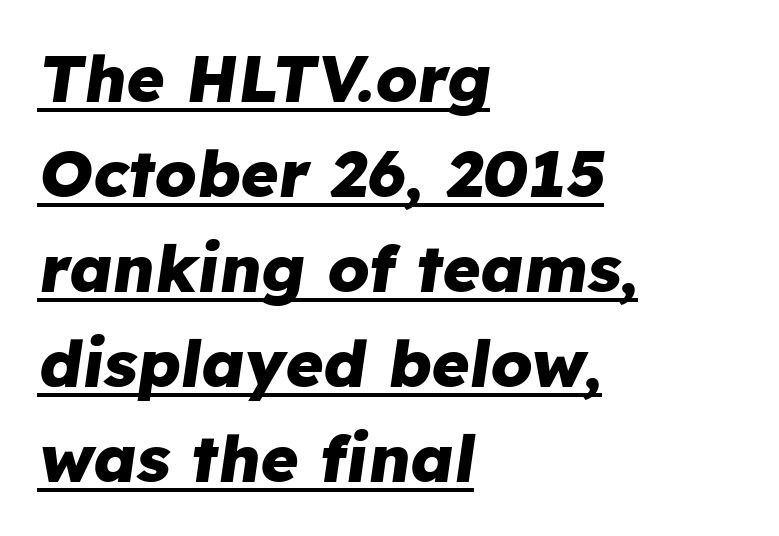
{"italic": "yes", "lean": "right", "slant_degrees": 8, "bold": "yes", "weight": "heavy", "width": "normal", "stroke_contrast": "low", "x_height": "medium", "monospaced": "no", "underline": "yes", "align": "left", "line_spacing": "normal", "line_spacing_ratio": 1.46, "letter_spacing": "normal", "letter_spacing_em": 0.0, "glyph_px": 65}
